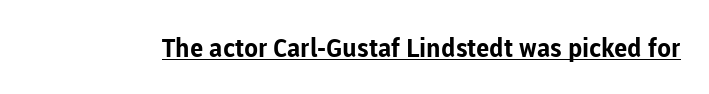
The image shows 26 px bold type, upright; set normal letter spacing, underlined.
